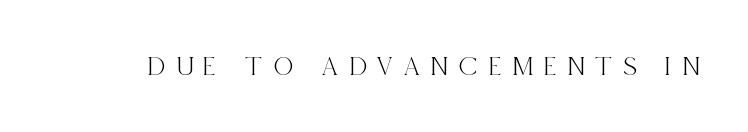
Q: Is the text italic (slanted)? A: No, it is upright.
Q: Is the typeface a serif or a sans-serif typeface? A: Serif.
Q: Is the text underlined? A: No.
Q: Is the spacing between letters normal or unusually wide? A: Unusually wide.
Q: Width (condensed, normal, or wide)? A: Condensed.
Q: x-height? A: Large.
Q: Monospaced? A: No.
